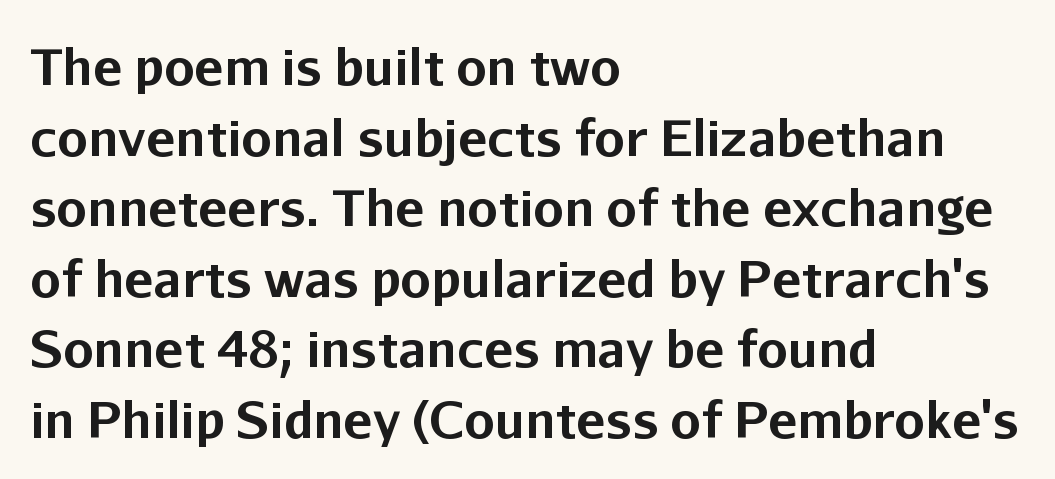
Set as a true bold cut, around the 700 mark. Serifs: no, the terminals of the letterforms are clean. Just letters on the line, the space beneath them empty. Quick note: interline space is typical. A student would call this left alignment; a typographer would say flush left, rag right. This sample uses plain, unmodified letter spacing.
